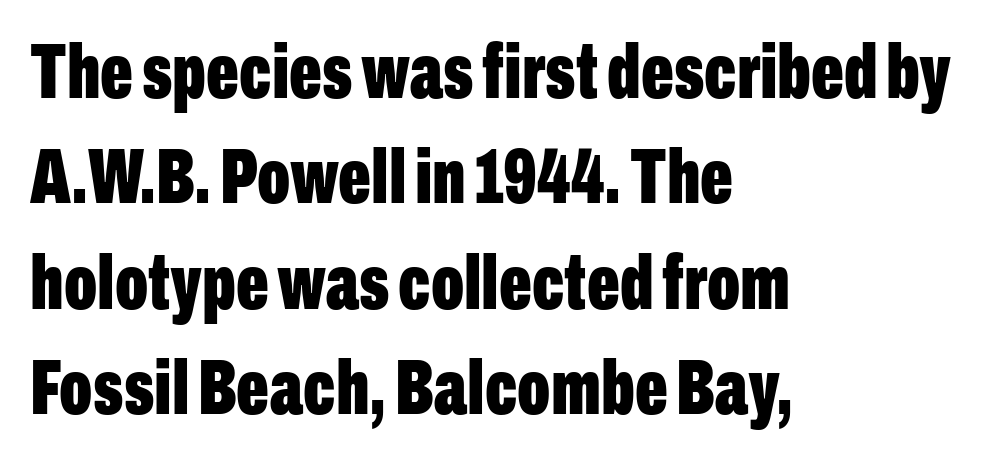
{"serif": "no", "italic": "no", "bold": "yes", "weight": "bold", "width": "condensed", "stroke_contrast": "low", "x_height": "medium", "monospaced": "no", "underline": "no", "align": "left", "line_spacing": "normal", "line_spacing_ratio": 1.37, "letter_spacing": "normal", "letter_spacing_em": 0.0, "glyph_px": 77}
